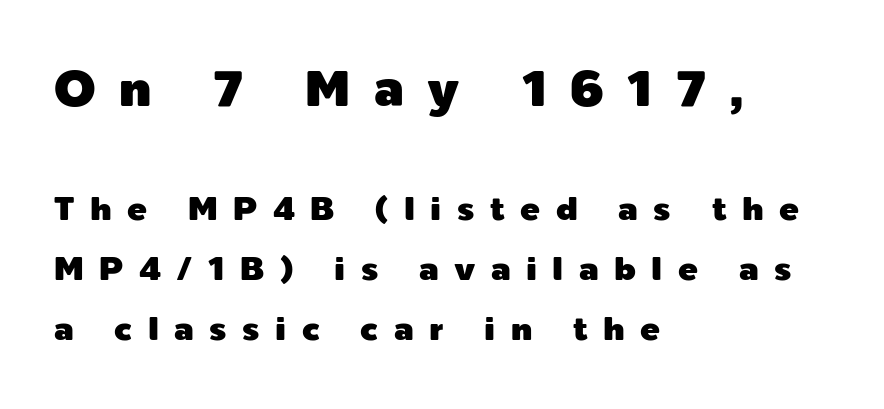
{"serif": "no", "italic": "no", "width": "normal", "x_height": "medium", "monospaced": "no", "underline": "no", "align": "left", "line_spacing_ratio": 1.82, "letter_spacing": "wide", "letter_spacing_em": 0.47, "larger_block": "first", "size_ratio": 1.52, "glyph_px": 50}
